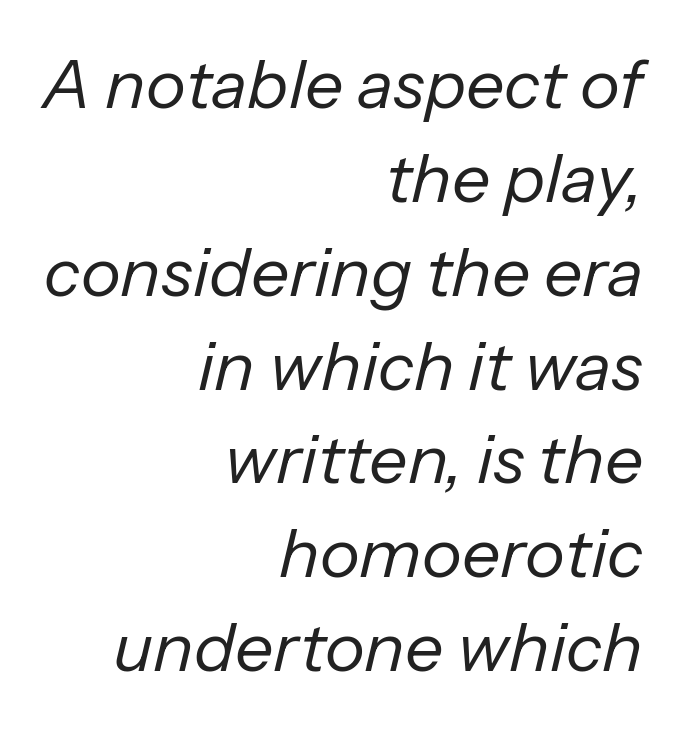
{"italic": "yes", "lean": "right", "slant_degrees": 13, "bold": "no", "weight": "regular", "width": "normal", "stroke_contrast": "low", "x_height": "medium", "monospaced": "no", "underline": "no", "align": "right", "line_spacing": "normal", "line_spacing_ratio": 1.38, "letter_spacing": "normal", "letter_spacing_em": 0.0, "glyph_px": 68}
